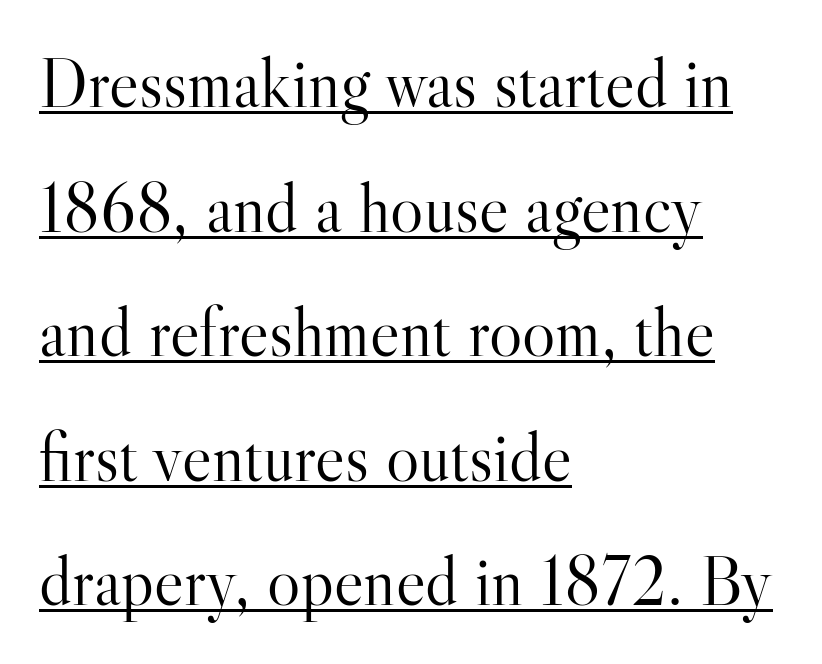
{"serif": "yes", "italic": "no", "bold": "no", "weight": "light", "width": "normal", "stroke_contrast": "high", "x_height": "small", "monospaced": "no", "underline": "yes", "align": "left", "line_spacing_ratio": 1.78, "letter_spacing": "normal", "letter_spacing_em": 0.0, "glyph_px": 70}
